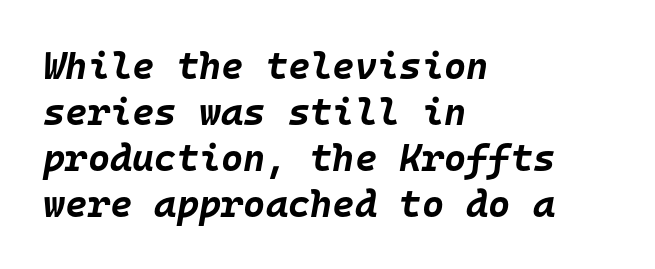
Q: Is the text bold? A: Yes.
Q: Is the text italic (slanted)? A: Yes, it leans right by about 10 degrees.
Q: Is the text underlined? A: No.
Q: How is the paragraph aligned? A: Left-aligned.
Q: Is the spacing between letters normal or unusually wide? A: Normal.
Q: Width (condensed, normal, or wide)? A: Normal.
Q: Stroke contrast? A: Low.
Q: x-height? A: Large.
Q: Monospaced? A: Yes.
